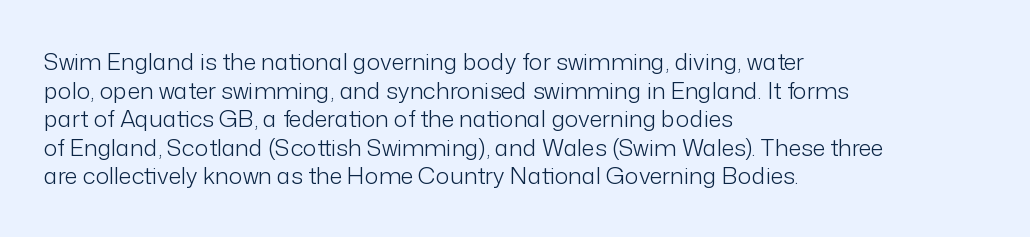
{"italic": "no", "bold": "no", "underline": "no", "align": "left", "line_spacing_ratio": 1.24, "letter_spacing": "normal", "letter_spacing_em": 0.0, "glyph_px": 23}
